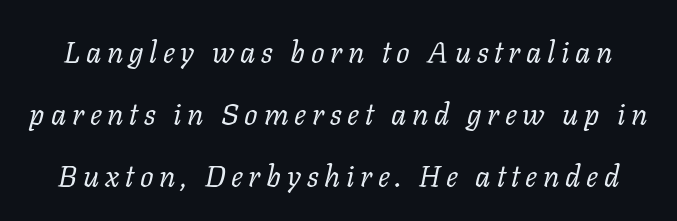
Leading is clearly above the norm, producing a sparse column. The zone under the glyphs is completely vacant. Note the varied advance widths — an 'i' is clearly narrower than an 'm'. Is the type heavy? It reads as light-to-regular instead. Old-style or modern, the face here clearly has serifs.
